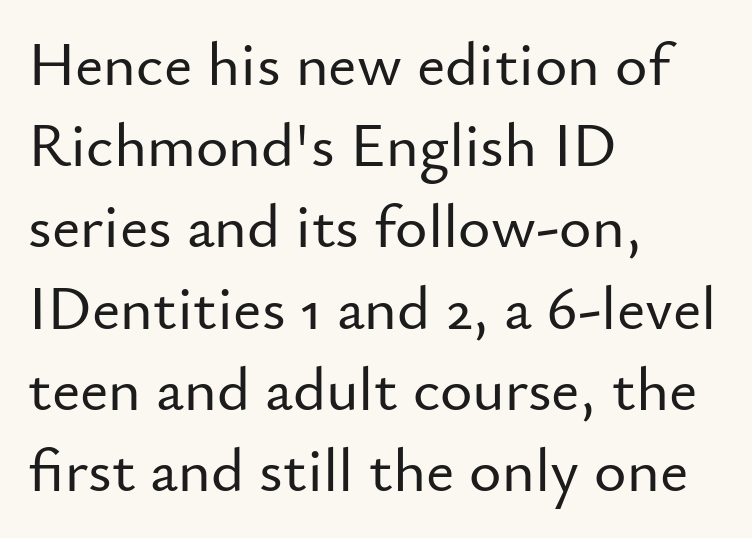
Short note: letters normally spaced. Each letter keeps its own natural width here, so spacing adapts to shape. Observe the absence of serifs on each vertical stroke in this sample. The words here are not underlined. Every stem runs plumb, perpendicular to the baseline.
